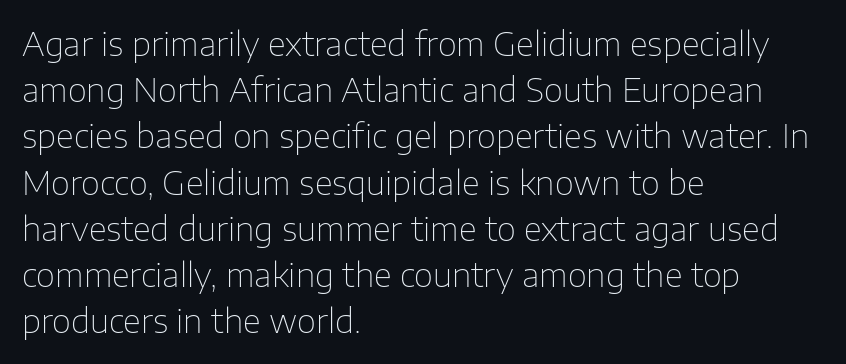
{"serif": "no", "italic": "no", "bold": "no", "weight": "thin", "width": "normal", "stroke_contrast": "low", "x_height": "medium", "monospaced": "no", "underline": "no", "align": "left", "line_spacing": "normal", "line_spacing_ratio": 1.4, "letter_spacing": "normal", "letter_spacing_em": 0.0, "glyph_px": 33}
